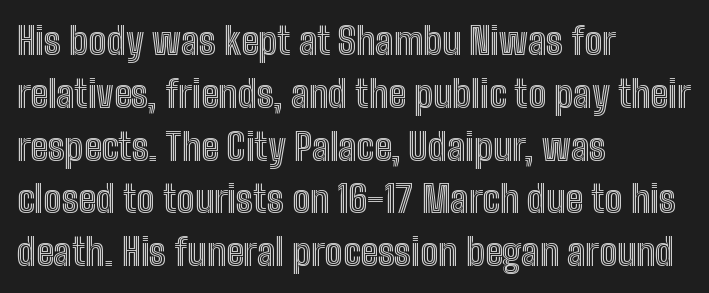
The letters advance in unequal steps, a hallmark of proportional type. Which margin do the lines hug? The left one — the right edge is uneven. The gaps between neighbouring characters are ordinary and unremarkable. Posture: upright roman. Vertically, the passage feels balanced, rows spaced as you'd expect. Glance below the letters and you will spot only blank space.
